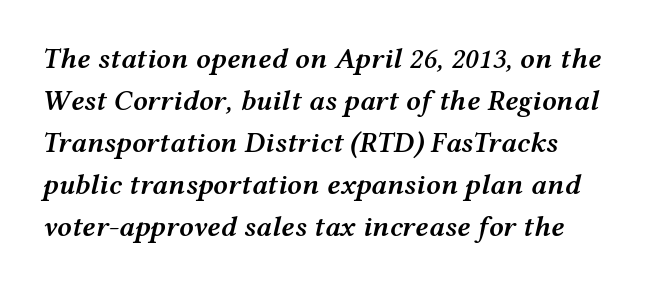
Q: Is the text bold? A: Semi-bold.
Q: Is the text italic (slanted)? A: Yes, it leans right by about 12 degrees.
Q: Is the text underlined? A: No.
Q: Is the spacing between letters normal or unusually wide? A: Normal.
Q: Is the spacing between lines tight, normal or loose? A: Normal.
Q: Width (condensed, normal, or wide)? A: Wide.
Q: Stroke contrast? A: Medium.
Q: x-height? A: Medium.
Q: Monospaced? A: No.
